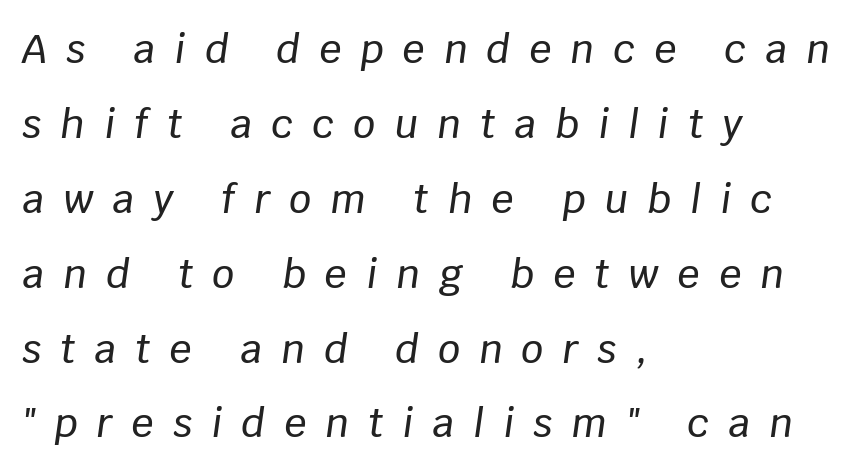
Q: Is the text italic (slanted)? A: Yes, it leans right by about 8 degrees.
Q: Is the text underlined? A: No.
Q: How is the paragraph aligned? A: Left-aligned.
Q: Is the spacing between letters normal or unusually wide? A: Unusually wide.
Q: Is the spacing between lines tight, normal or loose? A: Loose.
Q: Width (condensed, normal, or wide)? A: Normal.
Q: Stroke contrast? A: Low.
Q: x-height? A: Large.
Q: Monospaced? A: No.
